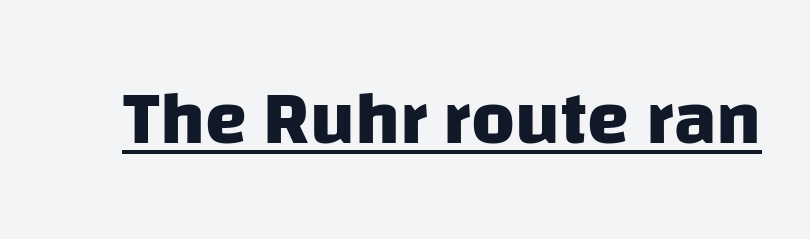
The image shows 76 px heavy sans-serif type; set normal letter spacing, underlined; low stroke contrast and a large x-height.
